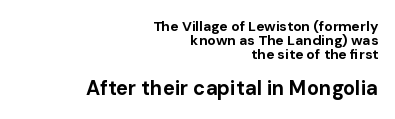
Q: Is the text bold? A: Yes.
Q: Is the text italic (slanted)? A: No, it is upright.
Q: Is the text underlined? A: No.
Q: How is the paragraph aligned? A: Right-aligned.
Q: Is the spacing between letters normal or unusually wide? A: Normal.
Q: Is the spacing between lines tight, normal or loose? A: Tight.
Q: Which block of text is set in a larger size, the first (top) or the second (bottom)? A: The second (bottom) one.
